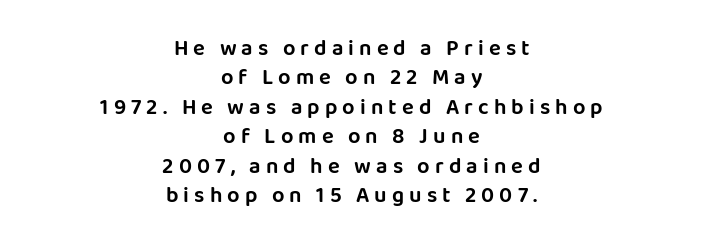
Q: Is the text italic (slanted)? A: No, it is upright.
Q: Is the text underlined? A: No.
Q: How is the paragraph aligned? A: Centered.
Q: Is the spacing between letters normal or unusually wide? A: Unusually wide.
Q: Is the spacing between lines tight, normal or loose? A: Normal.
